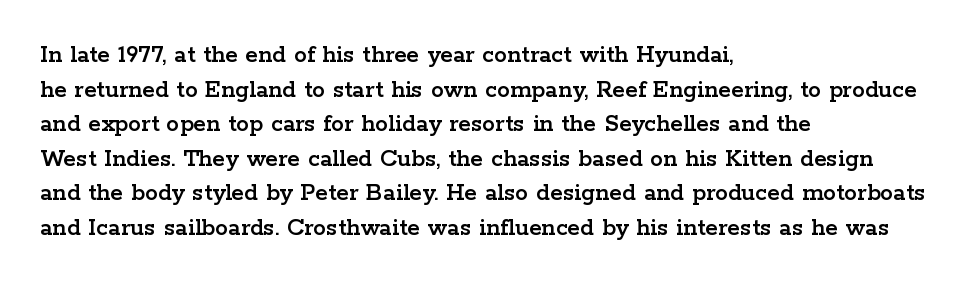
{"italic": "no", "underline": "no", "align": "left", "line_spacing": "normal", "line_spacing_ratio": 1.33, "letter_spacing": "normal", "letter_spacing_em": 0.0, "glyph_px": 26}
